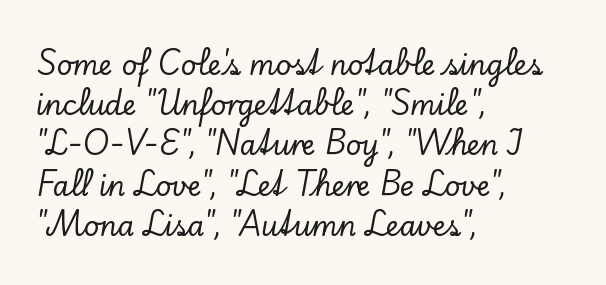
Summary of vertical rhythm: regular, with standard interline spacing. One-word summary of the alignment: left. The line texture is even and compact thanks to regular tracking. The space directly below the letters is spotless.
